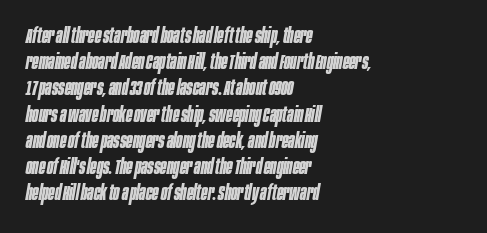
The image shows 21 px bold type, italic (leaning right); set left-aligned, normal line spacing (1.25x), normal letter spacing, not underlined.
